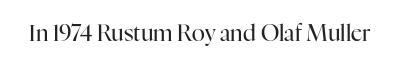
Q: Is the text bold? A: No.
Q: Is the text italic (slanted)? A: No, it is upright.
Q: Is the text underlined? A: No.
Q: Is the spacing between letters normal or unusually wide? A: Normal.
